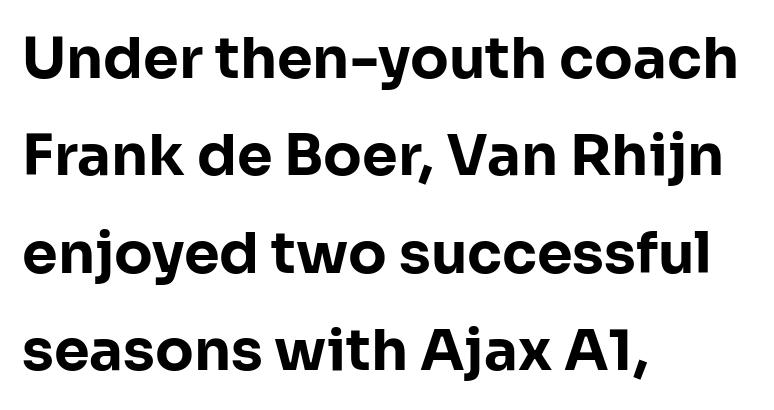
Q: Is the text bold? A: Yes.
Q: Is the text italic (slanted)? A: No, it is upright.
Q: Is the typeface a serif or a sans-serif typeface? A: Sans-serif.
Q: Is the text underlined? A: No.
Q: How is the paragraph aligned? A: Left-aligned.
Q: Is the spacing between letters normal or unusually wide? A: Normal.
Q: Width (condensed, normal, or wide)? A: Normal.
Q: Stroke contrast? A: Low.
Q: x-height? A: Medium.
Q: Monospaced? A: No.
